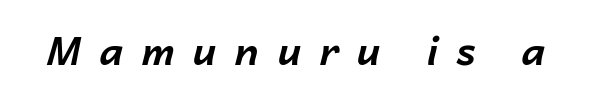
Q: Is the text bold? A: Yes.
Q: Is the text italic (slanted)? A: Yes, it leans right by about 14 degrees.
Q: Is the text underlined? A: No.
Q: Is the spacing between letters normal or unusually wide? A: Unusually wide.
Q: Width (condensed, normal, or wide)? A: Normal.
Q: Stroke contrast? A: Low.
Q: x-height? A: Medium.
Q: Monospaced? A: No.
